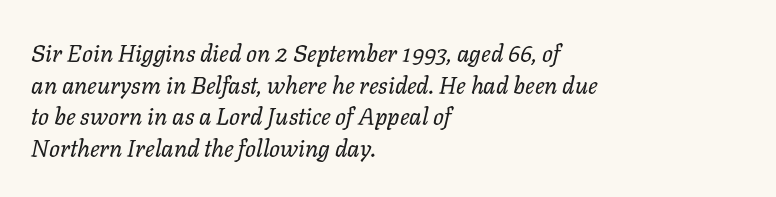
Q: Is the text bold? A: No.
Q: Is the text italic (slanted)? A: Yes, it leans right by about 11 degrees.
Q: Is the text underlined? A: No.
Q: How is the paragraph aligned? A: Left-aligned.
Q: Is the spacing between letters normal or unusually wide? A: Normal.
Q: Is the spacing between lines tight, normal or loose? A: Normal.
